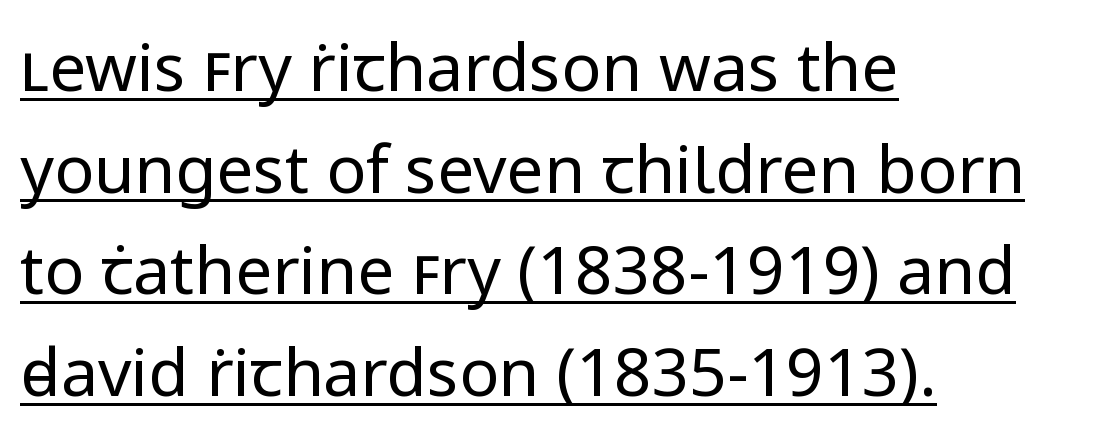
Q: Is the text bold? A: No.
Q: Is the text italic (slanted)? A: No, it is upright.
Q: Is the typeface a serif or a sans-serif typeface? A: Sans-serif.
Q: Is the text underlined? A: Yes.
Q: How is the paragraph aligned? A: Left-aligned.
Q: Is the spacing between letters normal or unusually wide? A: Normal.
Q: Is the spacing between lines tight, normal or loose? A: Normal.
Q: Width (condensed, normal, or wide)? A: Normal.
Q: Stroke contrast? A: Low.
Q: x-height? A: Medium.
Q: Monospaced? A: No.
